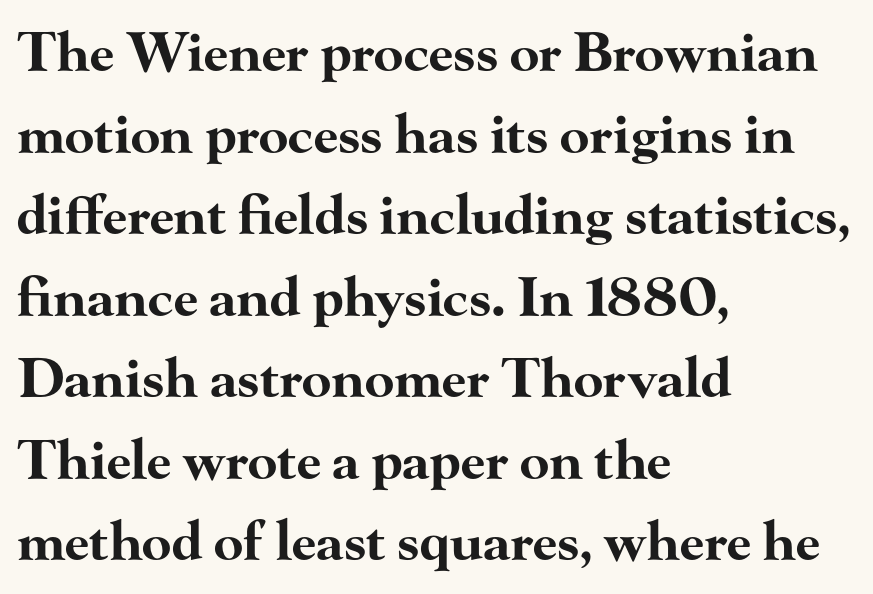
Q: Is the text bold? A: Yes.
Q: Is the text italic (slanted)? A: No, it is upright.
Q: Is the typeface a serif or a sans-serif typeface? A: Serif.
Q: Is the text underlined? A: No.
Q: How is the paragraph aligned? A: Left-aligned.
Q: Is the spacing between letters normal or unusually wide? A: Normal.
Q: Is the spacing between lines tight, normal or loose? A: Normal.
Q: Width (condensed, normal, or wide)? A: Wide.
Q: Stroke contrast? A: High.
Q: x-height? A: Small.
Q: Monospaced? A: No.
